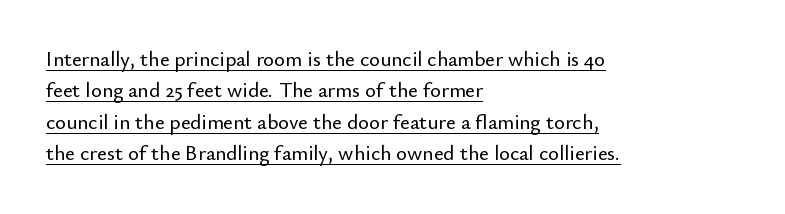
Q: Is the text italic (slanted)? A: No, it is upright.
Q: Is the text underlined? A: Yes.
Q: How is the paragraph aligned? A: Left-aligned.
Q: Is the spacing between letters normal or unusually wide? A: Normal.
Q: Is the spacing between lines tight, normal or loose? A: Normal.
